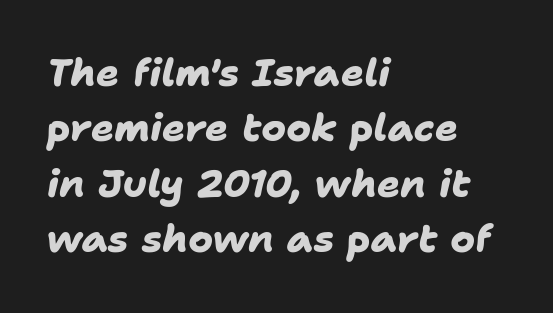
{"serif": "no", "bold": "yes", "weight": "heavy", "width": "normal", "stroke_contrast": "low", "x_height": "medium", "monospaced": "no", "underline": "no", "align": "left", "line_spacing": "normal", "line_spacing_ratio": 1.46, "letter_spacing": "normal", "letter_spacing_em": 0.0, "glyph_px": 38}
